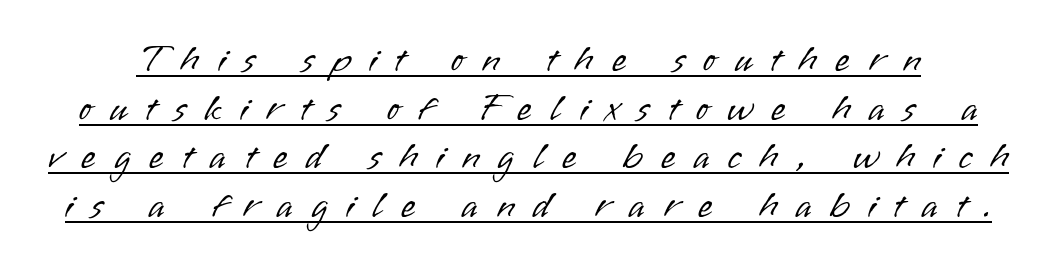
Observe the wide spacing: letters keep a clear distance from each other. The passage shown is not bold in any degree. What decoration does the sample have? An underline.
